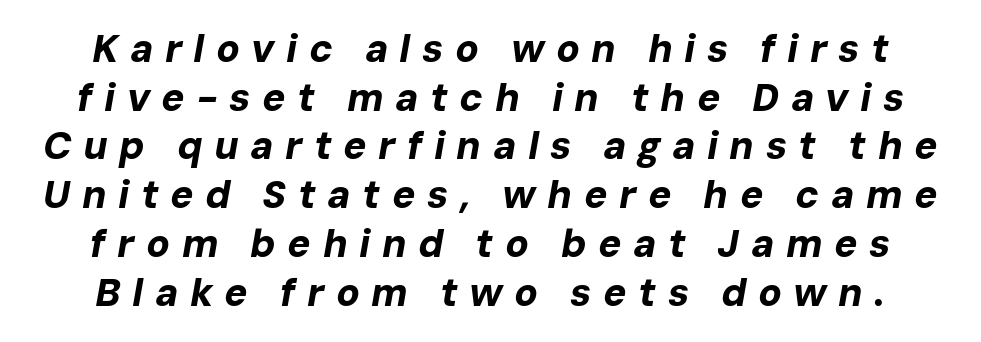
The image shows 39 px bold type, italic (leaning right); set normal line spacing (1.25x), unusually wide letter spacing (+0.29 em), not underlined; low stroke contrast and a medium x-height.
